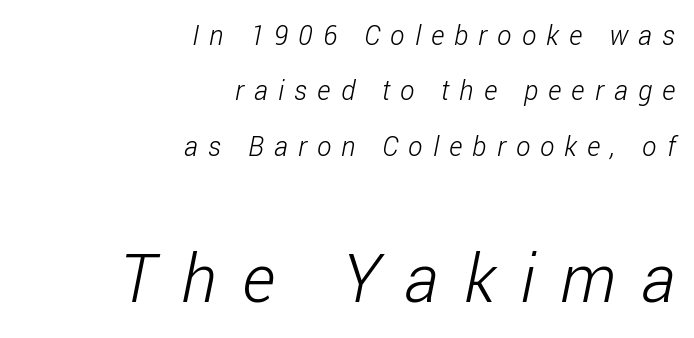
Q: Is the text bold? A: No.
Q: Is the typeface a serif or a sans-serif typeface? A: Sans-serif.
Q: Is the text underlined? A: No.
Q: How is the paragraph aligned? A: Right-aligned.
Q: Is the spacing between letters normal or unusually wide? A: Unusually wide.
Q: Is the spacing between lines tight, normal or loose? A: Loose.
Q: Which block of text is set in a larger size, the first (top) or the second (bottom)? A: The second (bottom) one.
Q: Width (condensed, normal, or wide)? A: Condensed.
Q: Stroke contrast? A: Low.
Q: x-height? A: Medium.
Q: Monospaced? A: No.
